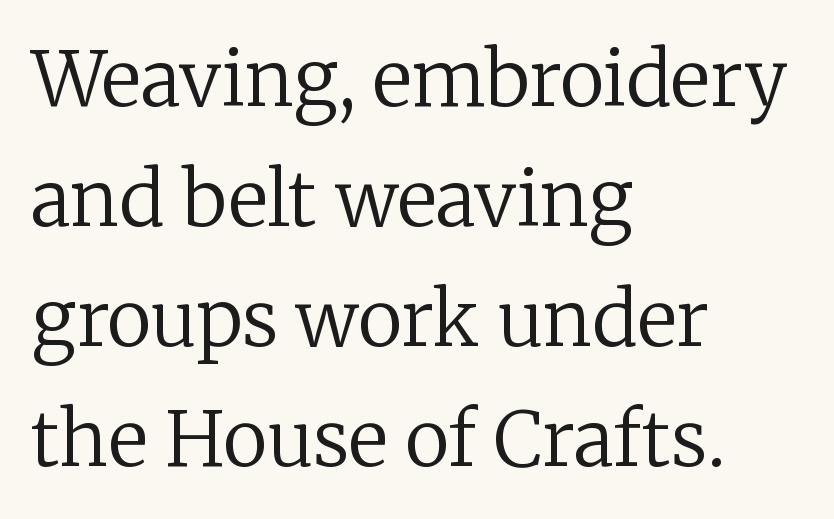
Honestly, there is no underline to notice here at all. Posture: vertical. Bold? No — there's no thickening of the strokes. Compared with typical body copy, the letter spacing here is the same.
